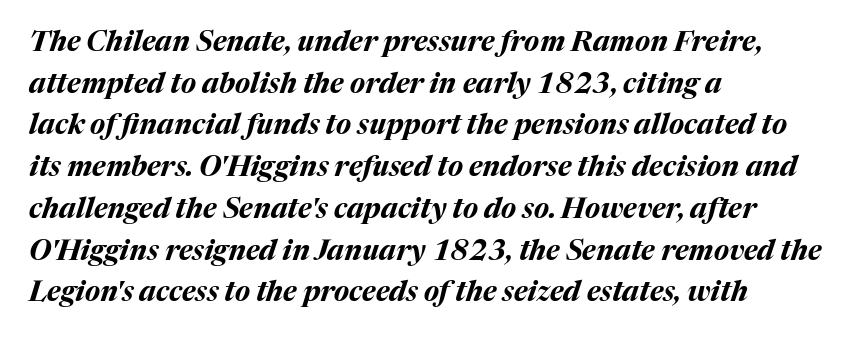
{"italic": "yes", "lean": "right", "slant_degrees": 17, "bold": "yes", "weight": "bold", "width": "normal", "stroke_contrast": "medium", "x_height": "medium", "monospaced": "no", "underline": "no", "align": "left", "line_spacing": "normal", "line_spacing_ratio": 1.49, "letter_spacing": "normal", "letter_spacing_em": 0.0, "glyph_px": 28}
